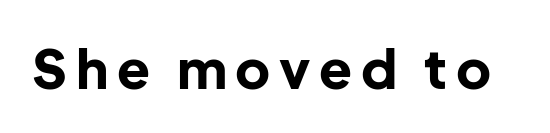
Note: no serifs on the glyphs. Has an underline been added? It has not. Unlike italic type, these characters show no tilt at all. Spacing verdict: proportional, widths tailored to each character.
